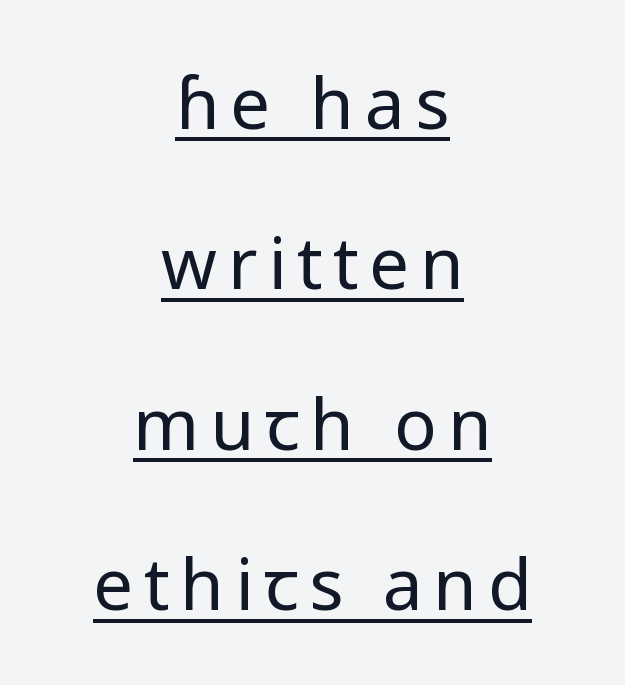
Q: Is the text bold? A: No.
Q: Is the text italic (slanted)? A: No, it is upright.
Q: Is the typeface a serif or a sans-serif typeface? A: Sans-serif.
Q: Is the text underlined? A: Yes.
Q: How is the paragraph aligned? A: Centered.
Q: Is the spacing between lines tight, normal or loose? A: Loose.
Q: Width (condensed, normal, or wide)? A: Normal.
Q: Stroke contrast? A: Low.
Q: x-height? A: Medium.
Q: Monospaced? A: No.
